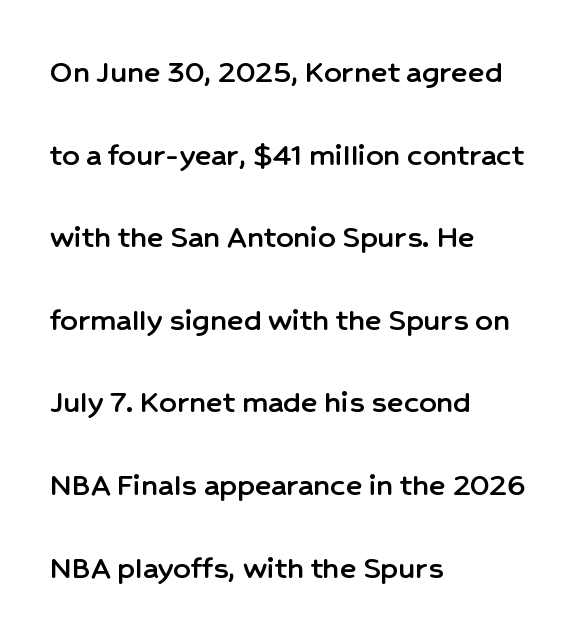
Q: Is the text italic (slanted)? A: No, it is upright.
Q: Is the typeface a serif or a sans-serif typeface? A: Sans-serif.
Q: Is the text underlined? A: No.
Q: How is the paragraph aligned? A: Left-aligned.
Q: Is the spacing between letters normal or unusually wide? A: Normal.
Q: Is the spacing between lines tight, normal or loose? A: Loose.
Q: Width (condensed, normal, or wide)? A: Normal.
Q: Stroke contrast? A: Low.
Q: x-height? A: Medium.
Q: Monospaced? A: No.
